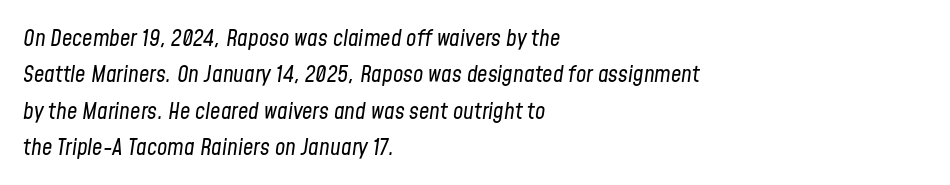
The image shows 23 px text type, italic (leaning right); set left-aligned, normal line spacing (1.58x), normal letter spacing, not underlined.
